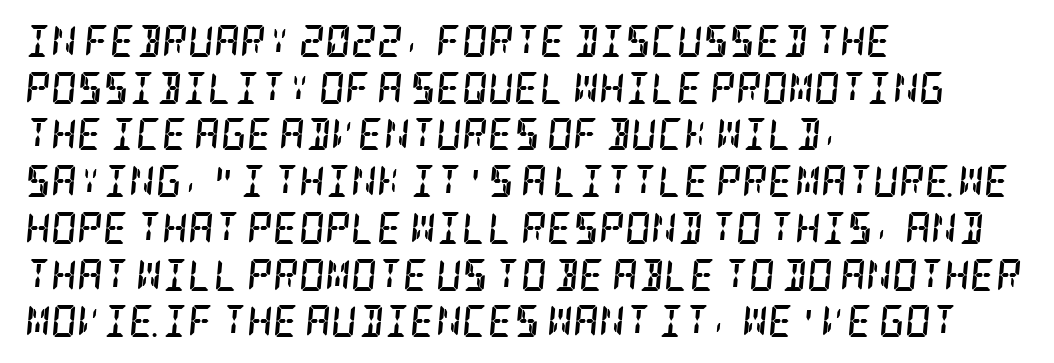
Q: Is the text bold? A: Yes.
Q: Is the text italic (slanted)? A: Yes, it leans right by about 5 degrees.
Q: Is the typeface a serif or a sans-serif typeface? A: Serif.
Q: Is the text underlined? A: No.
Q: How is the paragraph aligned? A: Left-aligned.
Q: Is the spacing between letters normal or unusually wide? A: Normal.
Q: Is the spacing between lines tight, normal or loose? A: Normal.
Q: Width (condensed, normal, or wide)? A: Condensed.
Q: Stroke contrast? A: Low.
Q: x-height? A: Large.
